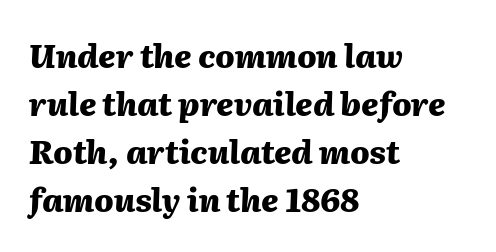
{"italic": "yes", "lean": "right", "slant_degrees": 2, "bold": "yes", "weight": "heavy", "width": "normal", "stroke_contrast": "medium", "x_height": "medium", "monospaced": "no", "underline": "no", "align": "left", "line_spacing": "normal", "line_spacing_ratio": 1.5, "letter_spacing": "normal", "letter_spacing_em": 0.0, "glyph_px": 32}
